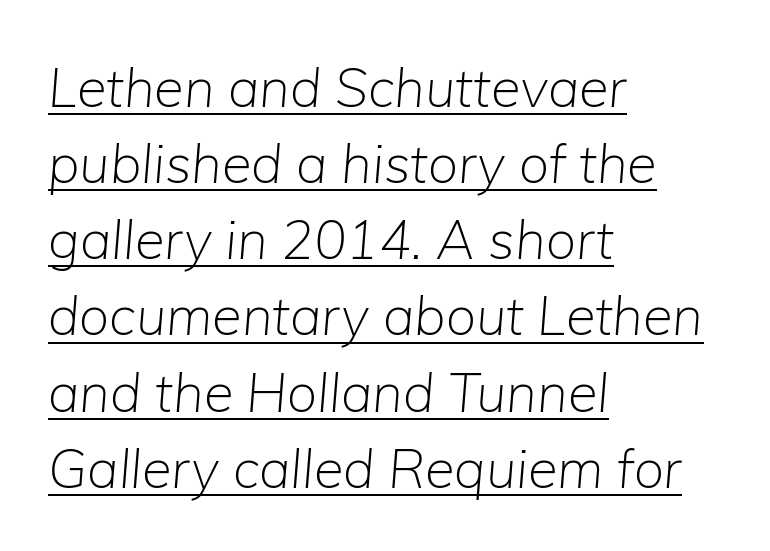
{"italic": "yes", "lean": "right", "slant_degrees": 5, "bold": "no", "weight": "light", "width": "normal", "stroke_contrast": "low", "x_height": "medium", "monospaced": "no", "underline": "yes", "align": "left", "line_spacing": "normal", "line_spacing_ratio": 1.41, "letter_spacing": "normal", "letter_spacing_em": 0.0, "glyph_px": 54}
